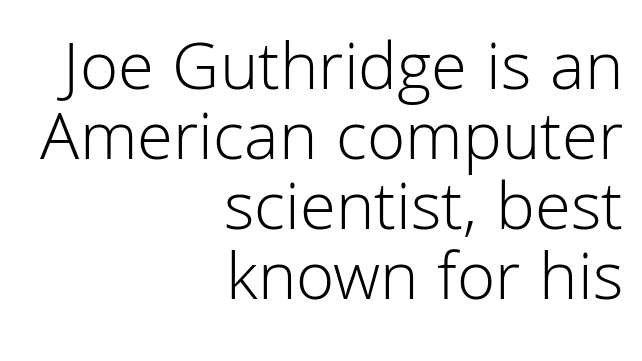
Q: Is the text bold? A: No.
Q: Is the text italic (slanted)? A: No, it is upright.
Q: Is the typeface a serif or a sans-serif typeface? A: Sans-serif.
Q: Is the text underlined? A: No.
Q: How is the paragraph aligned? A: Right-aligned.
Q: Is the spacing between letters normal or unusually wide? A: Normal.
Q: Is the spacing between lines tight, normal or loose? A: Tight.
Q: Width (condensed, normal, or wide)? A: Normal.
Q: Stroke contrast? A: Low.
Q: x-height? A: Medium.
Q: Monospaced? A: No.
